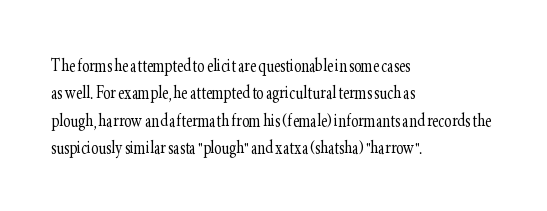
Rendered with straight, roman letterforms. Weight: not bold — regular or lighter. Words appear dense and cohesive because spacing is normal. Horizontal alignment here is leftward, the default for most running prose. A clean baseline with only descenders dipping below it.
